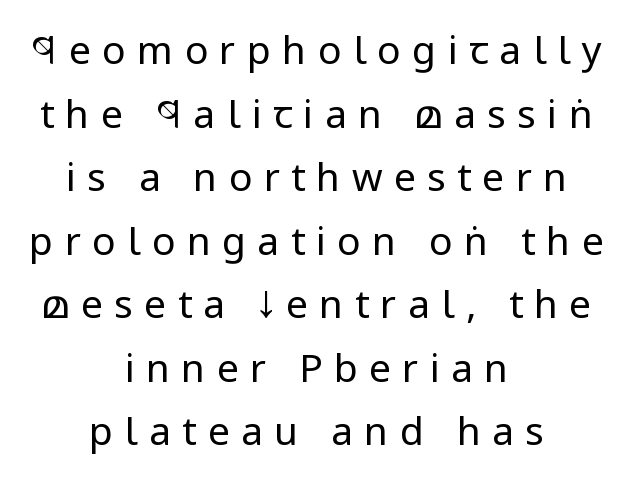
Q: Is the text bold? A: No.
Q: Is the text italic (slanted)? A: No, it is upright.
Q: Is the typeface a serif or a sans-serif typeface? A: Sans-serif.
Q: Is the text underlined? A: No.
Q: How is the paragraph aligned? A: Centered.
Q: Is the spacing between letters normal or unusually wide? A: Unusually wide.
Q: Is the spacing between lines tight, normal or loose? A: Normal.
Q: Width (condensed, normal, or wide)? A: Condensed.
Q: Stroke contrast? A: Low.
Q: x-height? A: Large.
Q: Monospaced? A: No.
